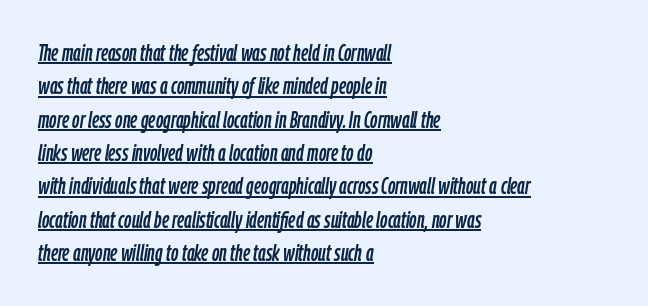
{"italic": "yes", "lean": "right", "slant_degrees": 9, "underline": "yes", "align": "left", "line_spacing": "normal", "line_spacing_ratio": 1.45, "letter_spacing": "normal", "letter_spacing_em": 0.0, "glyph_px": 23}
